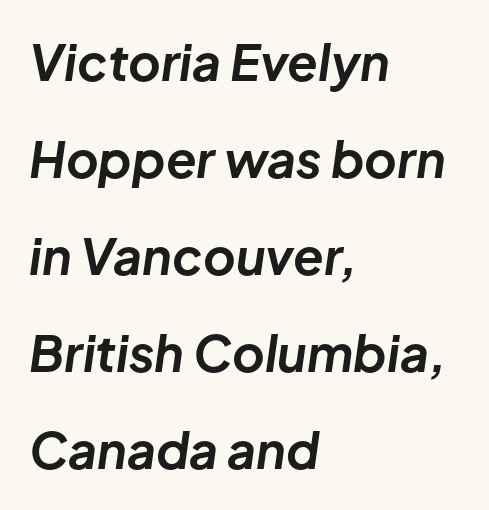
The image shows 50 px bold type, italic (leaning right); set left-aligned, loose line spacing (1.94x), normal letter spacing, not underlined; low stroke contrast and a medium x-height.
